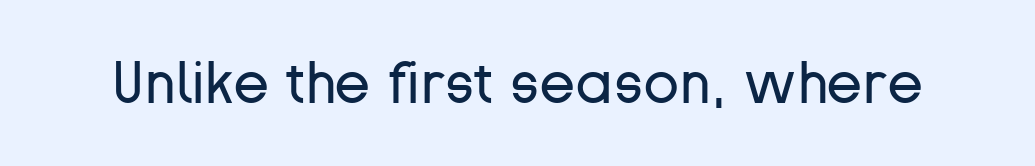
{"serif": "no", "italic": "no", "bold": "no", "weight": "regular", "width": "normal", "stroke_contrast": "low", "x_height": "medium", "monospaced": "no", "underline": "no", "letter_spacing": "normal", "letter_spacing_em": 0.0, "glyph_px": 59}
